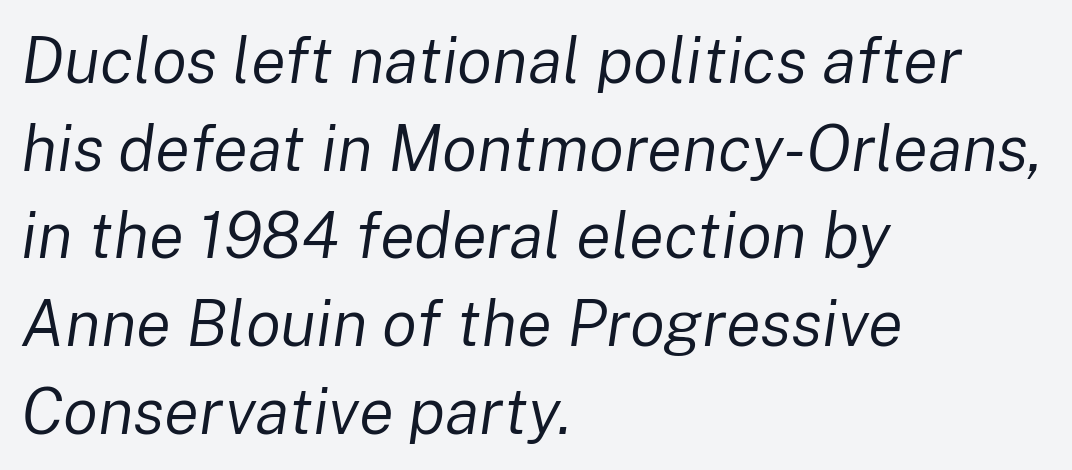
{"italic": "yes", "lean": "right", "slant_degrees": 8, "bold": "no", "weight": "regular", "width": "normal", "stroke_contrast": "low", "x_height": "medium", "monospaced": "no", "underline": "no", "align": "left", "line_spacing": "normal", "line_spacing_ratio": 1.35, "letter_spacing": "normal", "letter_spacing_em": 0.0, "glyph_px": 65}
